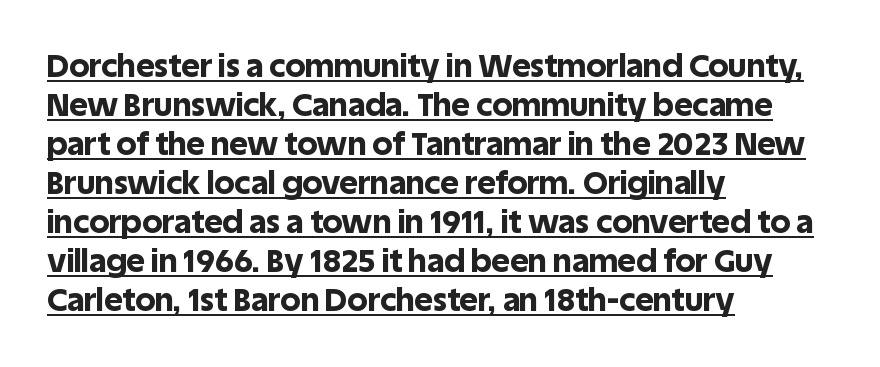
Q: Is the text bold? A: Yes.
Q: Is the text italic (slanted)? A: No, it is upright.
Q: Is the typeface a serif or a sans-serif typeface? A: Sans-serif.
Q: Is the text underlined? A: Yes.
Q: How is the paragraph aligned? A: Left-aligned.
Q: Is the spacing between letters normal or unusually wide? A: Normal.
Q: Width (condensed, normal, or wide)? A: Normal.
Q: x-height? A: Large.
Q: Monospaced? A: No.
